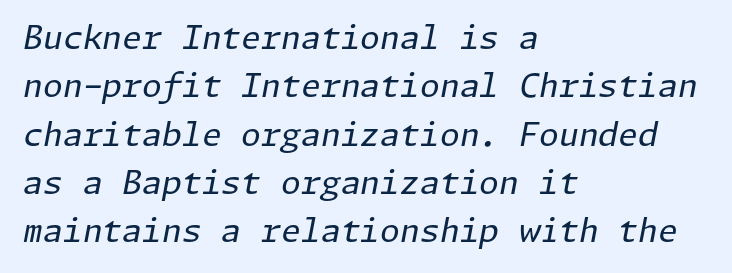
Q: Is the text bold? A: No.
Q: Is the text italic (slanted)? A: Yes, it leans right by about 11 degrees.
Q: Is the text underlined? A: No.
Q: How is the paragraph aligned? A: Left-aligned.
Q: Is the spacing between letters normal or unusually wide? A: Normal.
Q: Is the spacing between lines tight, normal or loose? A: Normal.
Q: Width (condensed, normal, or wide)? A: Normal.
Q: Stroke contrast? A: Low.
Q: x-height? A: Medium.
